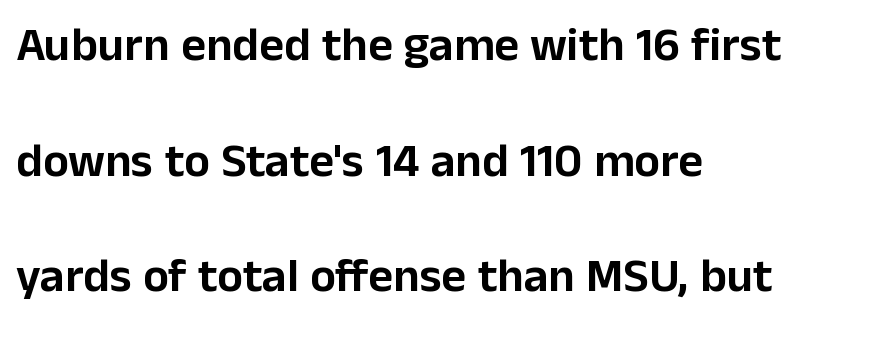
The image shows 48 px sans-serif type, upright; set left-aligned, loose line spacing (2.41x), normal letter spacing, not underlined; low stroke contrast and a medium x-height.
